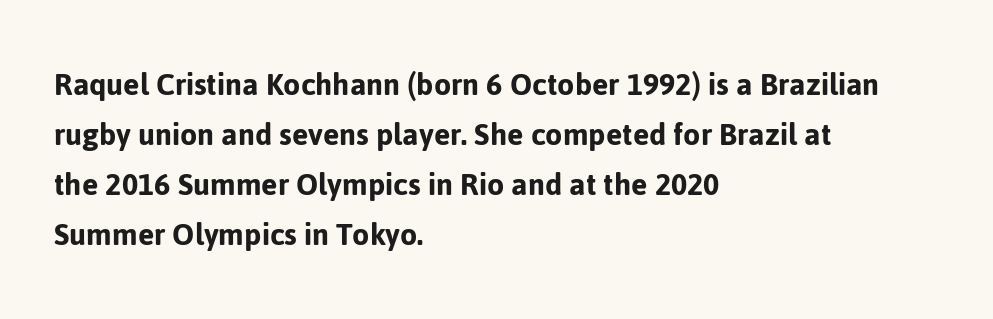
{"serif": "no", "italic": "no", "width": "normal", "stroke_contrast": "low", "x_height": "medium", "monospaced": "no", "underline": "no", "align": "left", "line_spacing": "normal", "line_spacing_ratio": 1.43, "letter_spacing": "normal", "letter_spacing_em": 0.0, "glyph_px": 35}
